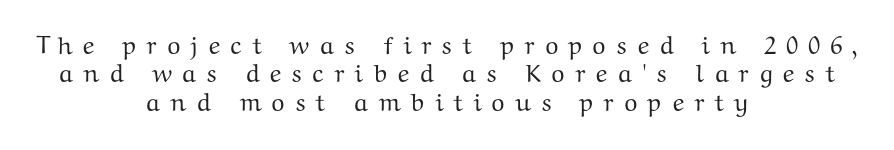
The area under the type is left untouched. These lines were composed using upright roman letters. Which margin do the lines hug? Neither — every line sits in the middle. Successive baselines arrive quickly, one right under another. In terms of letterspacing, this is a distinctly airy, spread setting.
